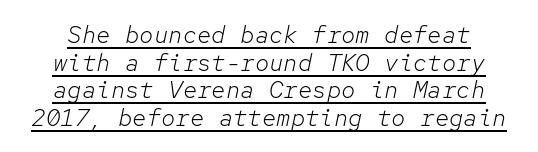
Q: Is the text bold? A: No.
Q: Is the text italic (slanted)? A: Yes, it leans right by about 12 degrees.
Q: Is the text underlined? A: Yes.
Q: Is the spacing between letters normal or unusually wide? A: Normal.
Q: Is the spacing between lines tight, normal or loose? A: Tight.
